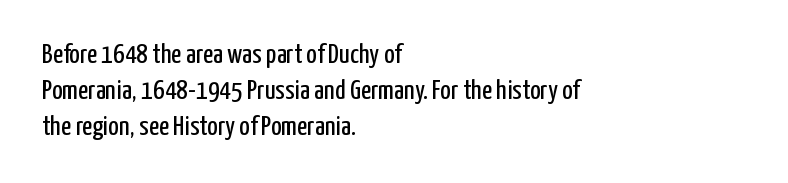
Q: Is the text bold? A: No.
Q: Is the text italic (slanted)? A: No, it is upright.
Q: Is the typeface a serif or a sans-serif typeface? A: Sans-serif.
Q: Is the text underlined? A: No.
Q: How is the paragraph aligned? A: Left-aligned.
Q: Is the spacing between letters normal or unusually wide? A: Normal.
Q: Is the spacing between lines tight, normal or loose? A: Normal.
Q: Width (condensed, normal, or wide)? A: Condensed.
Q: Stroke contrast? A: Low.
Q: x-height? A: Medium.
Q: Monospaced? A: No.
